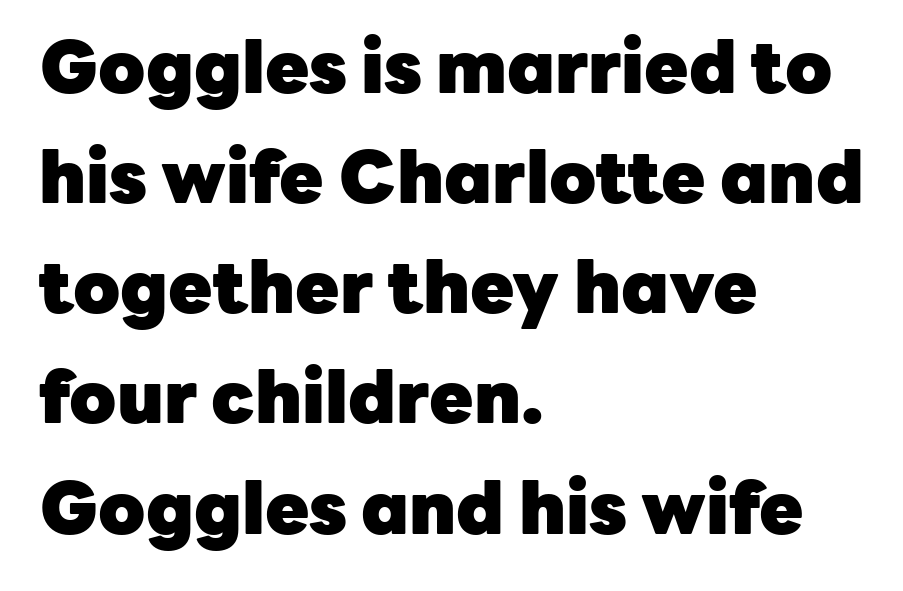
In terms of weight, the rendering is a true, heavy bold. The face used here is proportionally spaced, like ordinary book or web type. The designer left line spacing at the default. Vertical strokes here are truly vertical. The typeface chosen for these lines omits serifs.
